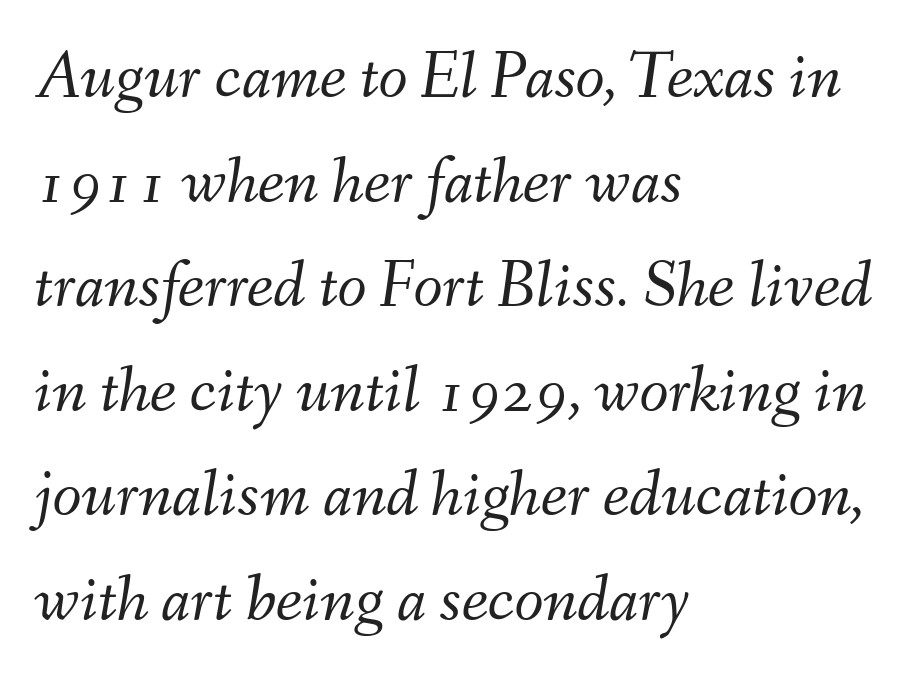
Nobody drew a line under any word here. The passage shown has conventional tracking throughout. Notice how the stems are inclined rather than vertical — that's the hallmark of italics. In CSS terms this would be text-align: left. Horizontal bands of white between lines are of average thickness.
